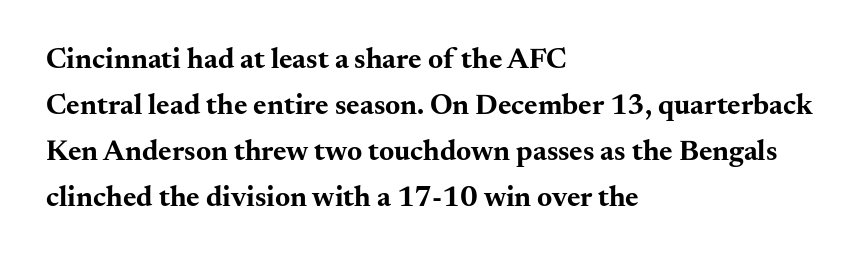
Each glyph is drawn with heavy, bold strokes. This sample has the flowing, uneven cadence of proportional lettering. One-word summary of the alignment: left. Each row of text sits above clean, open space. What's the leading like? Ordinary, nothing unusual.
